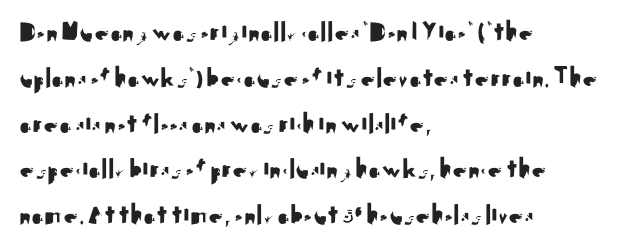
Q: Is the text italic (slanted)? A: No, it is upright.
Q: Is the typeface a serif or a sans-serif typeface? A: Sans-serif.
Q: Is the text underlined? A: No.
Q: How is the paragraph aligned? A: Left-aligned.
Q: Is the spacing between letters normal or unusually wide? A: Normal.
Q: Is the spacing between lines tight, normal or loose? A: Normal.
Q: Width (condensed, normal, or wide)? A: Normal.
Q: Stroke contrast? A: Medium.
Q: x-height? A: Small.
Q: Monospaced? A: No.
